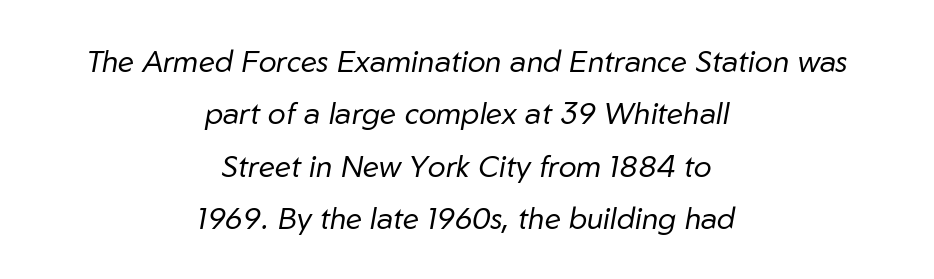
{"italic": "yes", "lean": "right", "slant_degrees": 10, "bold": "no", "weight": "regular", "width": "normal", "stroke_contrast": "low", "x_height": "medium", "monospaced": "no", "underline": "no", "align": "center", "line_spacing_ratio": 1.75, "letter_spacing": "normal", "letter_spacing_em": 0.0, "glyph_px": 30}
